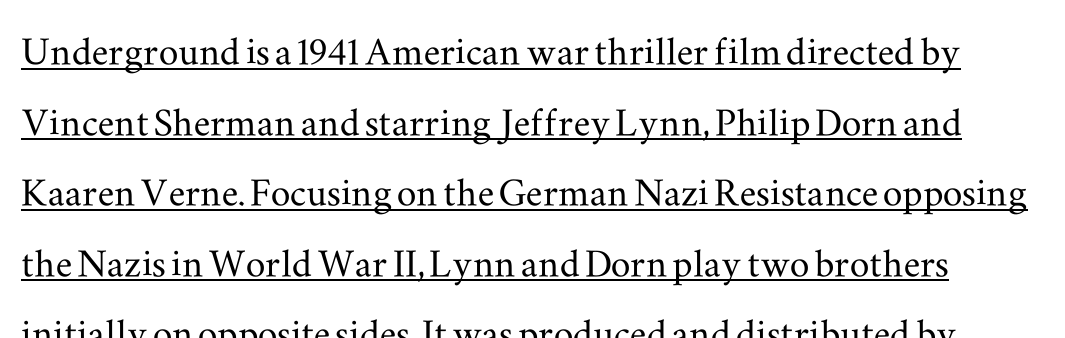
{"serif": "yes", "italic": "no", "width": "wide", "stroke_contrast": "medium", "x_height": "small", "monospaced": "no", "underline": "yes", "line_spacing": "normal", "line_spacing_ratio": 1.44, "letter_spacing": "normal", "letter_spacing_em": 0.0, "glyph_px": 49}
